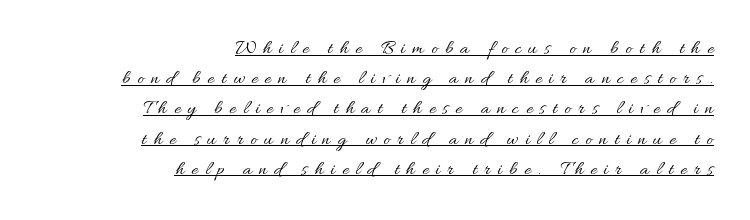
Q: Is the text bold? A: No.
Q: Is the text italic (slanted)? A: Yes.
Q: Is the text underlined? A: Yes.
Q: How is the paragraph aligned? A: Right-aligned.
Q: Is the spacing between letters normal or unusually wide? A: Unusually wide.
Q: Is the spacing between lines tight, normal or loose? A: Normal.
